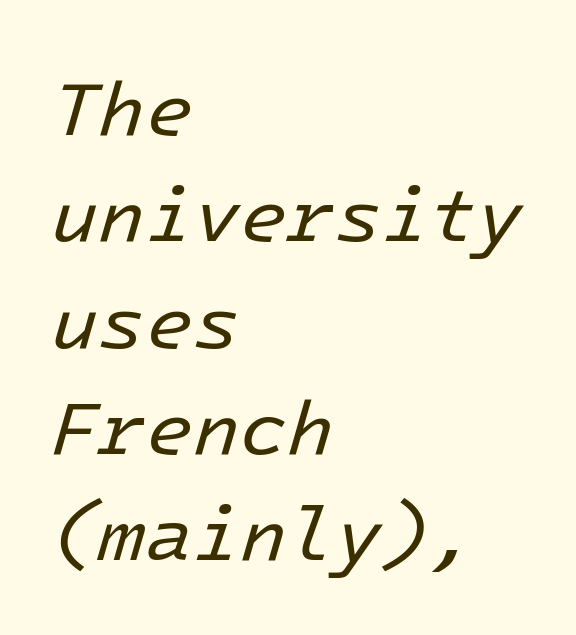
{"italic": "yes", "lean": "right", "slant_degrees": 16, "bold": "no", "weight": "regular", "width": "normal", "stroke_contrast": "low", "x_height": "medium", "underline": "no", "align": "left", "line_spacing": "normal", "line_spacing_ratio": 1.38, "letter_spacing": "normal", "letter_spacing_em": 0.0, "glyph_px": 77}
